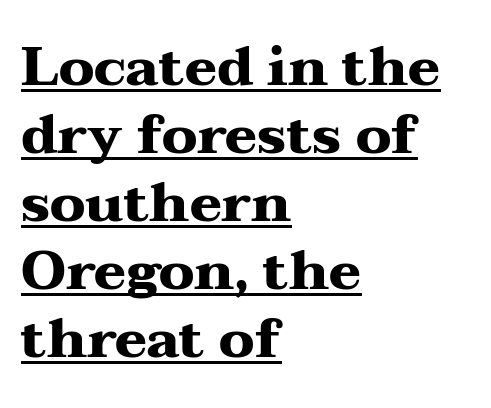
Successive baselines arrive at the customary interval. Posture: vertical. These lines carry a lot of weight — the face is fully bold. Is this a fixed-width face? No — the glyphs have proportional, varying widths.
